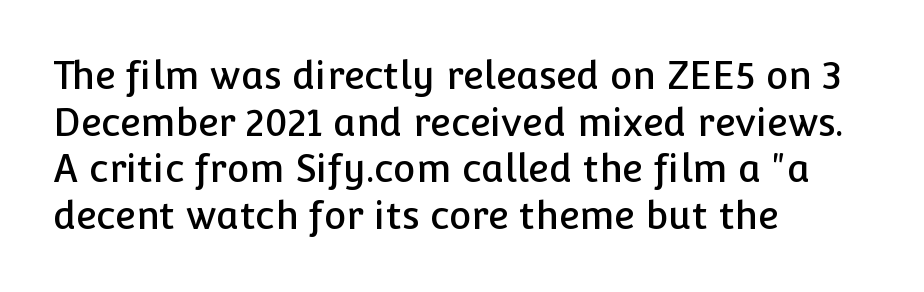
The image shows 38 px sans-serif type, upright; set left-aligned, line spacing 1.23x, normal letter spacing, not underlined; low stroke contrast and a medium x-height.
